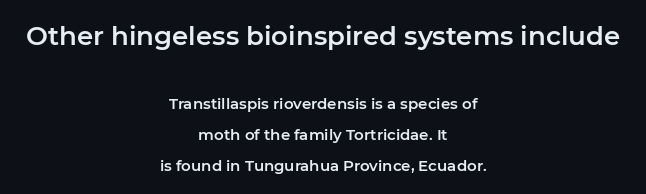
Typesetter's note — upper block bumped up in size, lower block left smaller. The string is rendered with underlining switched off. Horizontal bands of white between lines are thick stripes. Does the copy run flush right? No — it is centered line by line. The lettering holds an erect, upright posture throughout.
